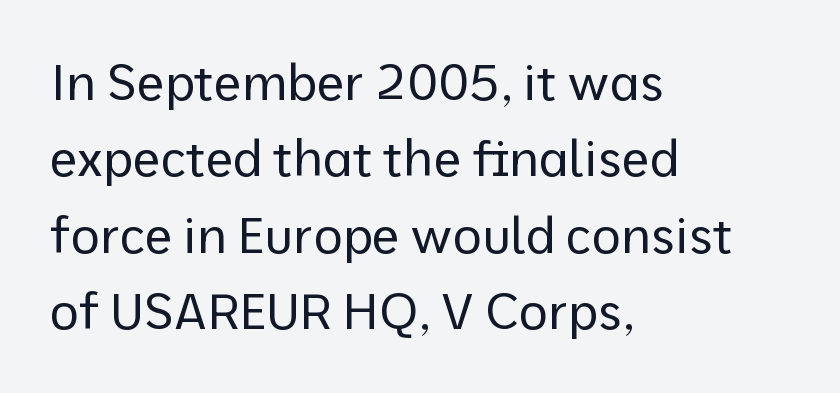
{"serif": "no", "italic": "no", "bold": "no", "weight": "regular", "width": "normal", "stroke_contrast": "low", "x_height": "medium", "monospaced": "no", "underline": "no", "align": "left", "line_spacing": "normal", "line_spacing_ratio": 1.53, "letter_spacing": "normal", "letter_spacing_em": 0.0, "glyph_px": 50}
